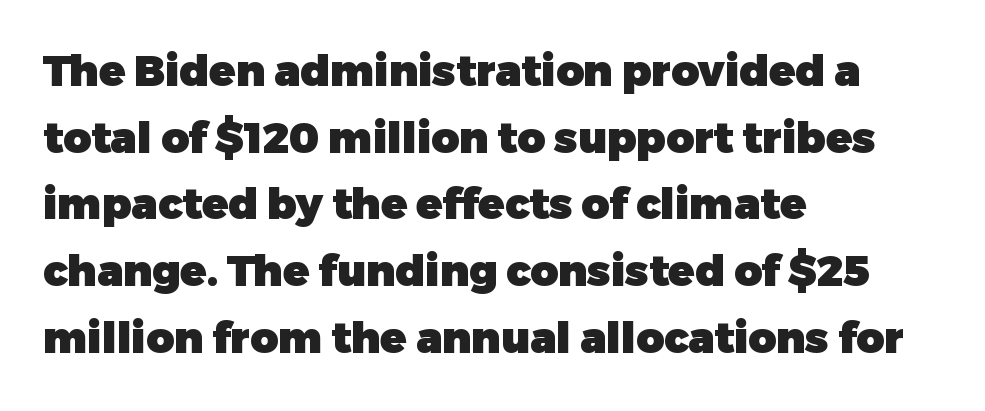
Q: Is the text bold? A: Yes.
Q: Is the text italic (slanted)? A: No, it is upright.
Q: Is the typeface a serif or a sans-serif typeface? A: Sans-serif.
Q: Is the text underlined? A: No.
Q: How is the paragraph aligned? A: Left-aligned.
Q: Is the spacing between letters normal or unusually wide? A: Normal.
Q: Is the spacing between lines tight, normal or loose? A: Normal.
Q: Width (condensed, normal, or wide)? A: Normal.
Q: Stroke contrast? A: Low.
Q: x-height? A: Medium.
Q: Monospaced? A: No.
